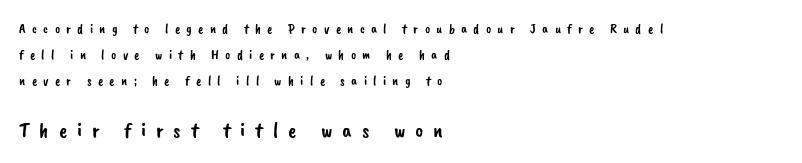
The image shows 22 px text type; set left-aligned, line spacing 1.86x, unusually wide letter spacing (+0.45 em), not underlined; the second (bottom) block is 1.57x larger.
